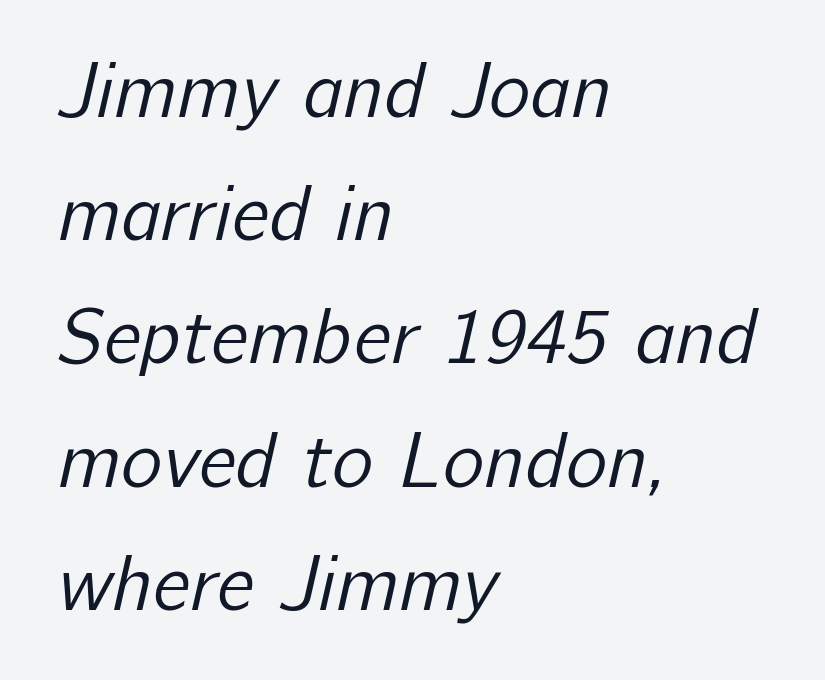
{"serif": "no", "bold": "no", "weight": "regular", "width": "normal", "stroke_contrast": "low", "x_height": "medium", "monospaced": "no", "underline": "no", "align": "left", "line_spacing": "normal", "line_spacing_ratio": 1.58, "letter_spacing": "normal", "letter_spacing_em": 0.0, "glyph_px": 78}
